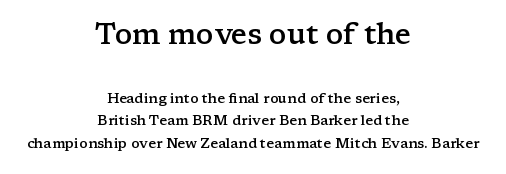
Q: Is the text bold? A: Semi-bold.
Q: Is the text italic (slanted)? A: No, it is upright.
Q: Is the typeface a serif or a sans-serif typeface? A: Serif.
Q: Is the text underlined? A: No.
Q: How is the paragraph aligned? A: Centered.
Q: Is the spacing between letters normal or unusually wide? A: Normal.
Q: Is the spacing between lines tight, normal or loose? A: Normal.
Q: Which block of text is set in a larger size, the first (top) or the second (bottom)? A: The first (top) one.
Q: Width (condensed, normal, or wide)? A: Wide.
Q: Stroke contrast? A: Low.
Q: x-height? A: Medium.
Q: Monospaced? A: No.
